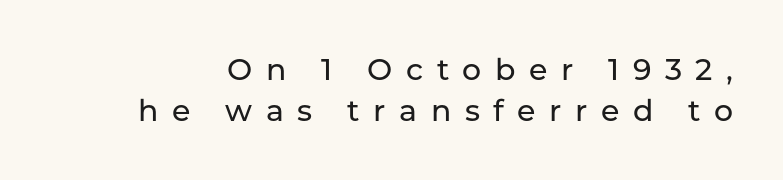
{"serif": "no", "italic": "no", "width": "normal", "stroke_contrast": "low", "x_height": "medium", "monospaced": "no", "underline": "no", "line_spacing": "normal", "line_spacing_ratio": 1.38, "letter_spacing": "wide", "letter_spacing_em": 0.45, "glyph_px": 30}
